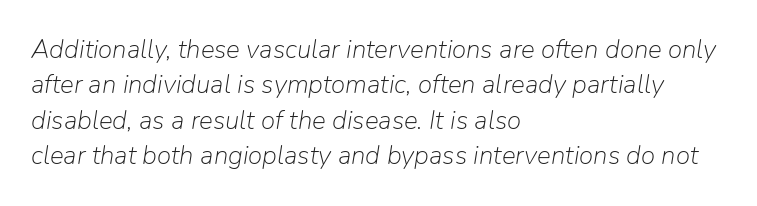
Q: Is the text bold? A: No.
Q: Is the text italic (slanted)? A: Yes, it leans right by about 9 degrees.
Q: Is the text underlined? A: No.
Q: How is the paragraph aligned? A: Left-aligned.
Q: Is the spacing between letters normal or unusually wide? A: Normal.
Q: Is the spacing between lines tight, normal or loose? A: Normal.
